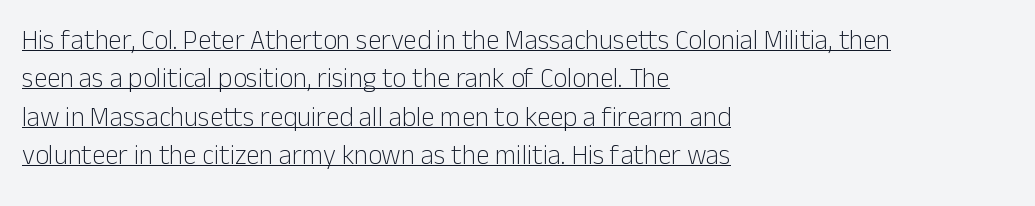
{"italic": "no", "bold": "no", "underline": "yes", "align": "left", "line_spacing": "normal", "line_spacing_ratio": 1.42, "letter_spacing": "normal", "letter_spacing_em": 0.0, "glyph_px": 27}
